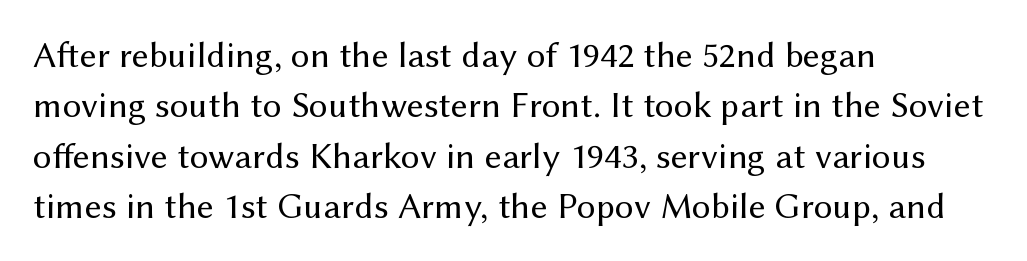
{"serif": "no", "italic": "no", "bold": "no", "weight": "regular", "width": "normal", "stroke_contrast": "medium", "x_height": "medium", "monospaced": "no", "underline": "no", "align": "left", "line_spacing": "normal", "line_spacing_ratio": 1.36, "letter_spacing": "normal", "letter_spacing_em": 0.0, "glyph_px": 37}
